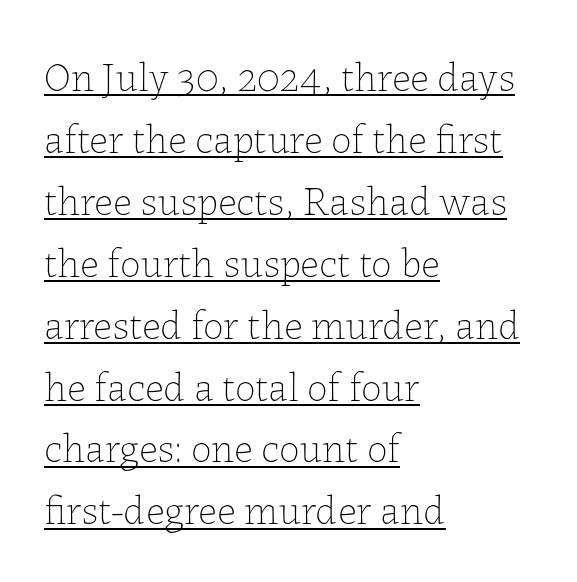
Q: Is the text bold? A: No.
Q: Is the text italic (slanted)? A: No, it is upright.
Q: Is the text underlined? A: Yes.
Q: How is the paragraph aligned? A: Left-aligned.
Q: Is the spacing between letters normal or unusually wide? A: Normal.
Q: Is the spacing between lines tight, normal or loose? A: Normal.
Q: Width (condensed, normal, or wide)? A: Normal.
Q: Stroke contrast? A: Low.
Q: x-height? A: Medium.
Q: Monospaced? A: No.
